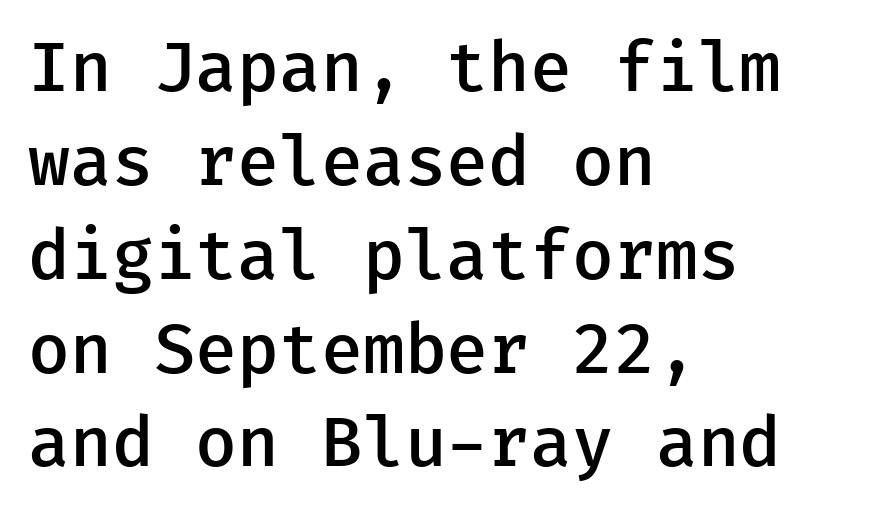
The image shows 68 px semibold sans-serif type, upright, monospaced; set left-aligned, normal line spacing (1.38x), normal letter spacing, not underlined; low stroke contrast and a medium x-height.
